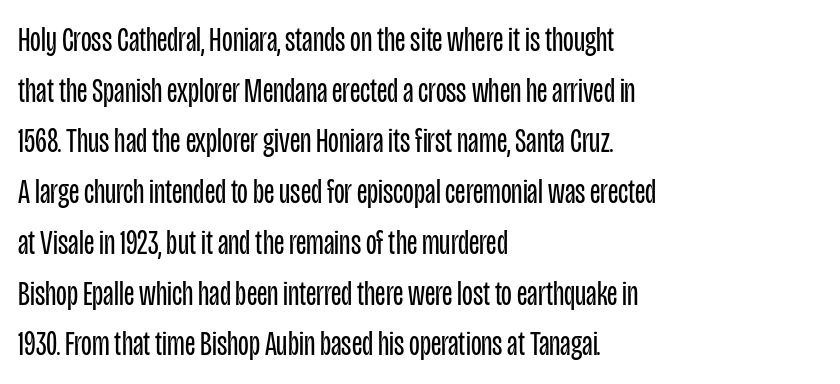
The image shows 35 px regular-weight, condensed sans-serif type, upright; set left-aligned, normal line spacing (1.45x), normal letter spacing, not underlined; low stroke contrast and a large x-height.
